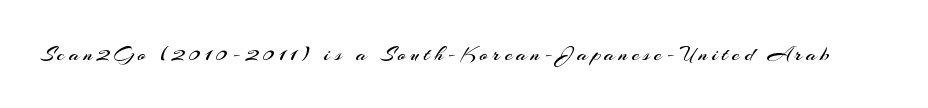
Q: Is the text bold? A: No.
Q: Is the text italic (slanted)? A: Yes.
Q: Is the text underlined? A: No.
